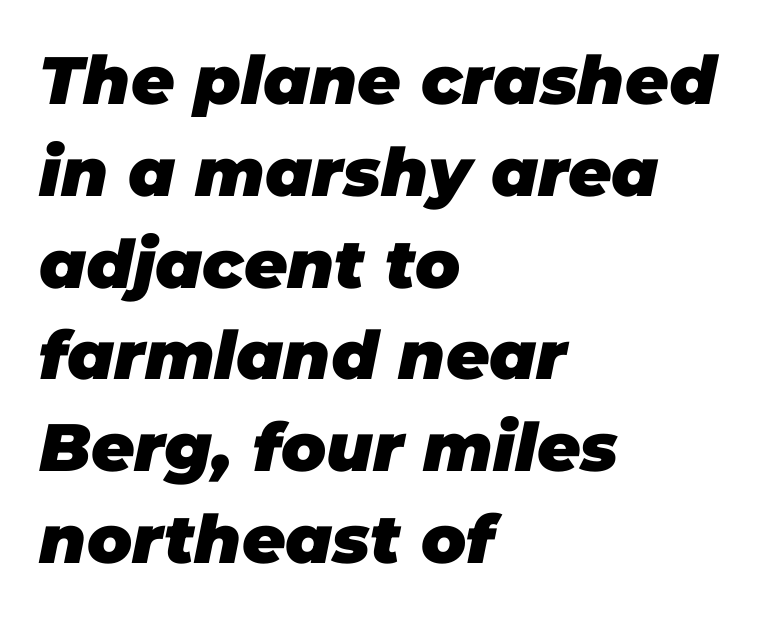
Q: Is the text bold? A: Yes.
Q: Is the text italic (slanted)? A: Yes, it leans right by about 11 degrees.
Q: Is the text underlined? A: No.
Q: How is the paragraph aligned? A: Left-aligned.
Q: Is the spacing between letters normal or unusually wide? A: Normal.
Q: Is the spacing between lines tight, normal or loose? A: Normal.
Q: Width (condensed, normal, or wide)? A: Normal.
Q: Stroke contrast? A: Low.
Q: x-height? A: Large.
Q: Monospaced? A: No.
